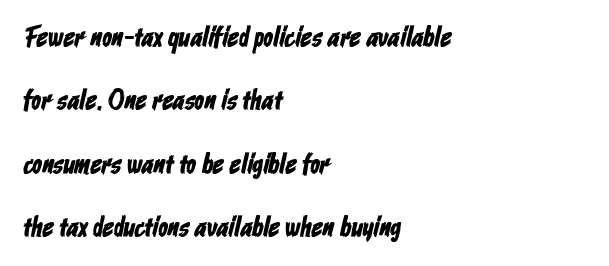
Compared with a centered layout, this one pins lines to the left instead. Only glyphs here, with clear space below each row. The letters advance in unequal steps, a hallmark of proportional type. Widely set lines give the paragraph a tall, airy silhouette. Characters follow at the spacing the type designer built in. The characters display no serif detailing; their extremities are plain.
